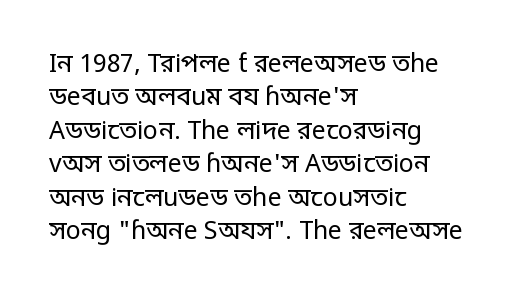
Q: Is the text bold? A: No.
Q: Is the text italic (slanted)? A: No, it is upright.
Q: Is the text underlined? A: No.
Q: How is the paragraph aligned? A: Left-aligned.
Q: Is the spacing between letters normal or unusually wide? A: Normal.
Q: Is the spacing between lines tight, normal or loose? A: Normal.
